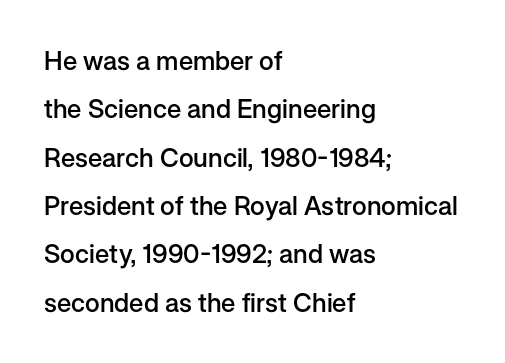
The image shows 26 px text type, upright; set left-aligned, line spacing 1.86x, normal letter spacing, not underlined.
